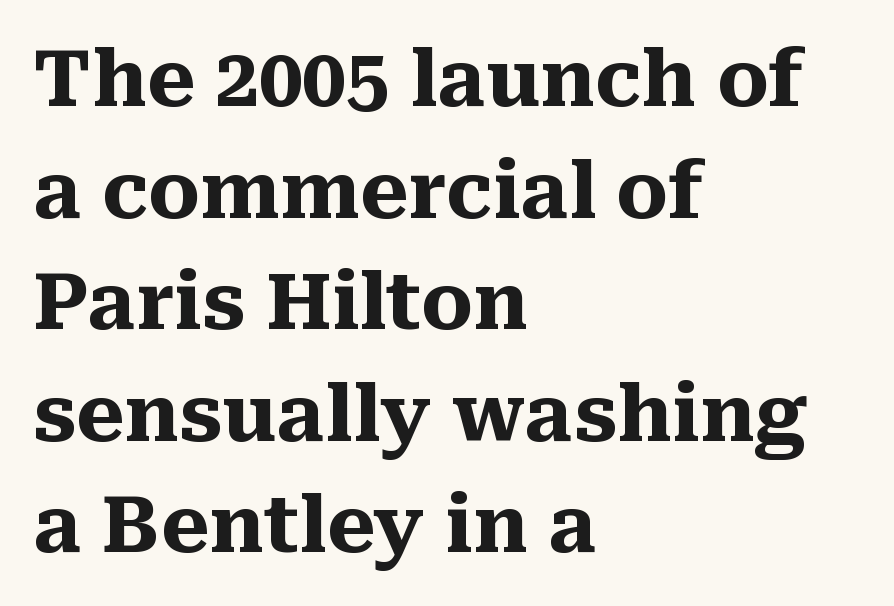
Q: Is the text bold? A: Yes.
Q: Is the text italic (slanted)? A: No, it is upright.
Q: Is the typeface a serif or a sans-serif typeface? A: Serif.
Q: Is the text underlined? A: No.
Q: How is the paragraph aligned? A: Left-aligned.
Q: Is the spacing between letters normal or unusually wide? A: Normal.
Q: Is the spacing between lines tight, normal or loose? A: Normal.
Q: Width (condensed, normal, or wide)? A: Normal.
Q: Stroke contrast? A: Medium.
Q: x-height? A: Medium.
Q: Monospaced? A: No.
